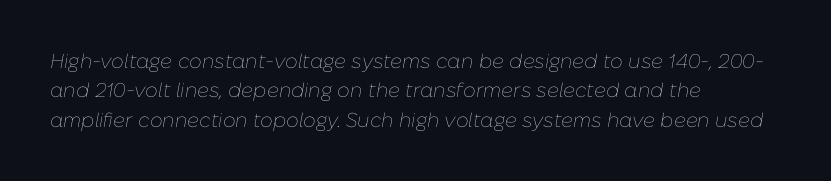
Q: Is the text bold? A: No.
Q: Is the text italic (slanted)? A: Yes, it leans right by about 10 degrees.
Q: Is the text underlined? A: No.
Q: How is the paragraph aligned? A: Left-aligned.
Q: Is the spacing between letters normal or unusually wide? A: Normal.
Q: Is the spacing between lines tight, normal or loose? A: Normal.
